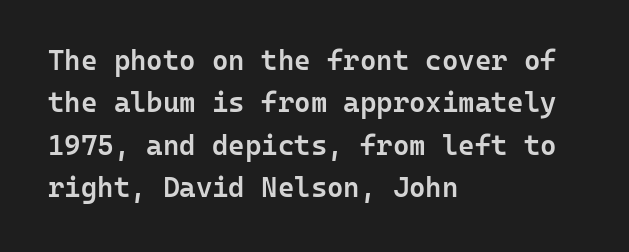
{"serif": "no", "italic": "no", "bold": "semi", "weight": "semibold", "width": "normal", "stroke_contrast": "low", "x_height": "medium", "monospaced": "yes", "underline": "no", "align": "left", "line_spacing": "normal", "line_spacing_ratio": 1.51, "letter_spacing": "normal", "letter_spacing_em": 0.0, "glyph_px": 28}
